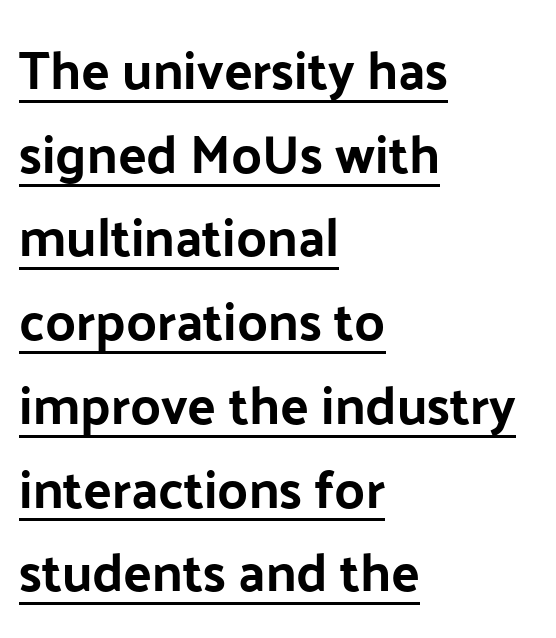
Q: Is the text bold? A: Yes.
Q: Is the text italic (slanted)? A: No, it is upright.
Q: Is the typeface a serif or a sans-serif typeface? A: Sans-serif.
Q: Is the text underlined? A: Yes.
Q: How is the paragraph aligned? A: Left-aligned.
Q: Is the spacing between letters normal or unusually wide? A: Normal.
Q: Is the spacing between lines tight, normal or loose? A: Normal.
Q: Width (condensed, normal, or wide)? A: Normal.
Q: Stroke contrast? A: Low.
Q: x-height? A: Medium.
Q: Monospaced? A: No.
